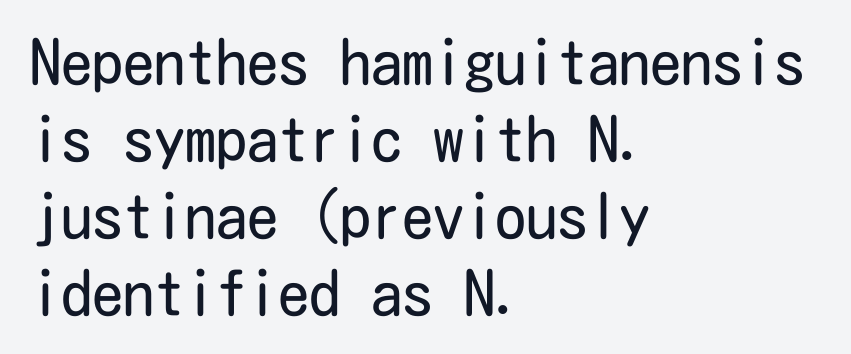
{"serif": "no", "italic": "no", "bold": "no", "weight": "regular", "width": "condensed", "stroke_contrast": "low", "x_height": "medium", "underline": "no", "align": "left", "line_spacing_ratio": 1.24, "letter_spacing": "normal", "letter_spacing_em": 0.0, "glyph_px": 62}
